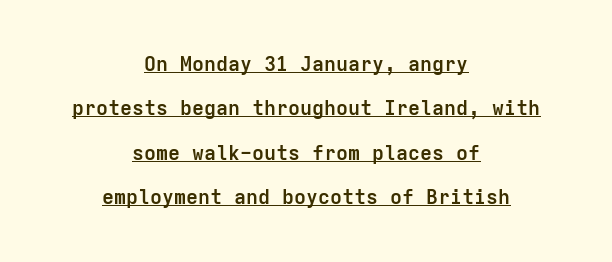
The typesetter has applied underlining to the passage shown. A typesetter would call this leading open, well beyond the default. Standard letterfit; no display-style spreading of the glyphs. Layout note: lines centered. Every stem runs plumb, perpendicular to the baseline.
